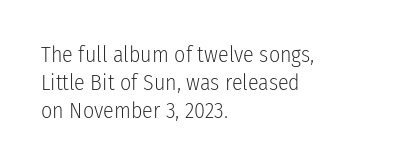
The image shows 22 px text type, upright; set left-aligned, normal line spacing (1.28x), normal letter spacing, not underlined.
